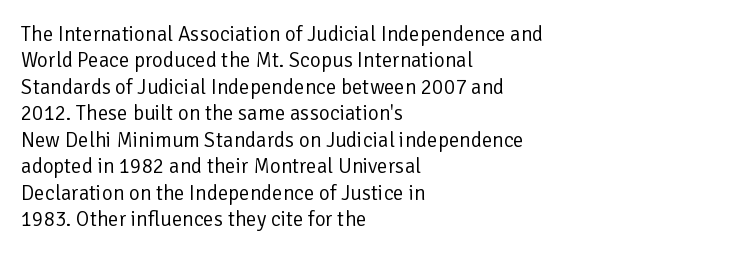
The rendering uses a moderate line-height, typical for paragraphs. Only glyphs here, with clear space below each row. The passage is arranged the way most books set body copy — flush left. Spacing between characters is what you'd get straight out of the box.
